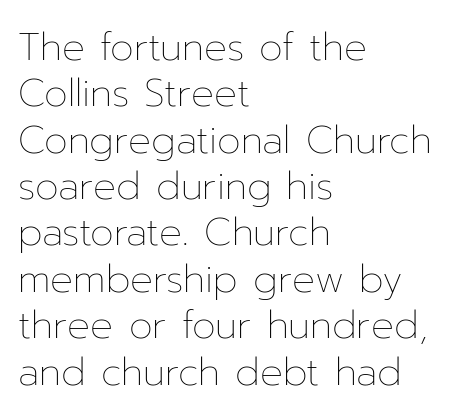
Proportional: the letters do not fall into vertical columns. Just letters on the line, the space beneath them empty. Short note: letters normally spaced. The rendering anchors every line to the left-hand side.
